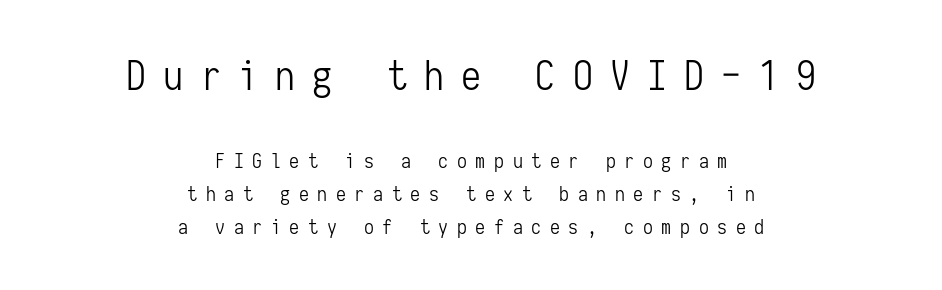
{"serif": "no", "italic": "no", "bold": "no", "weight": "light", "width": "condensed", "stroke_contrast": "low", "x_height": "medium", "monospaced": "yes", "underline": "no", "align": "center", "line_spacing": "normal", "line_spacing_ratio": 1.65, "letter_spacing": "wide", "letter_spacing_em": 0.43, "larger_block": "first", "size_ratio": 2.0, "glyph_px": 40}
